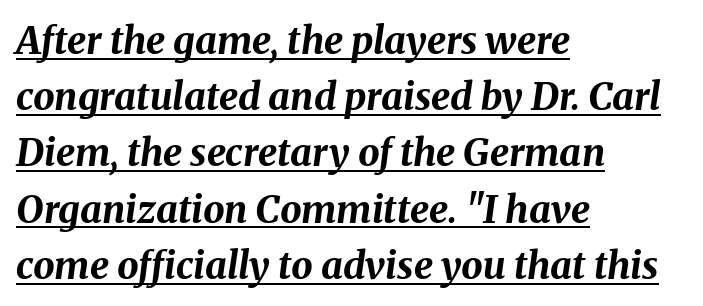
Q: Is the text bold? A: Yes.
Q: Is the text italic (slanted)? A: Yes, it leans right by about 8 degrees.
Q: Is the text underlined? A: Yes.
Q: How is the paragraph aligned? A: Left-aligned.
Q: Is the spacing between letters normal or unusually wide? A: Normal.
Q: Is the spacing between lines tight, normal or loose? A: Normal.
Q: Width (condensed, normal, or wide)? A: Normal.
Q: Stroke contrast? A: Medium.
Q: x-height? A: Medium.
Q: Monospaced? A: No.
